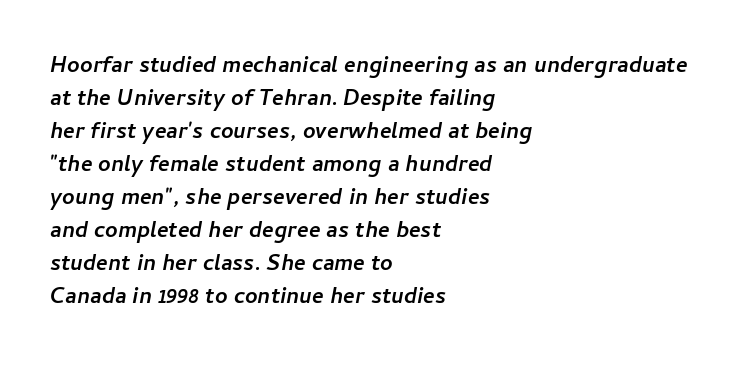
Q: Is the text bold? A: Yes.
Q: Is the text italic (slanted)? A: Yes, it leans right by about 11 degrees.
Q: Is the text underlined? A: No.
Q: How is the paragraph aligned? A: Left-aligned.
Q: Is the spacing between letters normal or unusually wide? A: Normal.
Q: Is the spacing between lines tight, normal or loose? A: Normal.
